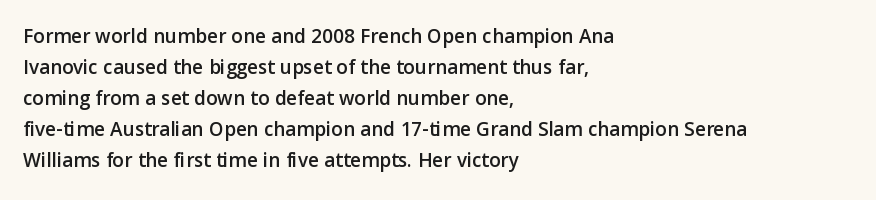
{"italic": "no", "underline": "no", "align": "left", "line_spacing": "normal", "line_spacing_ratio": 1.48, "letter_spacing": "normal", "letter_spacing_em": 0.0, "glyph_px": 21}
